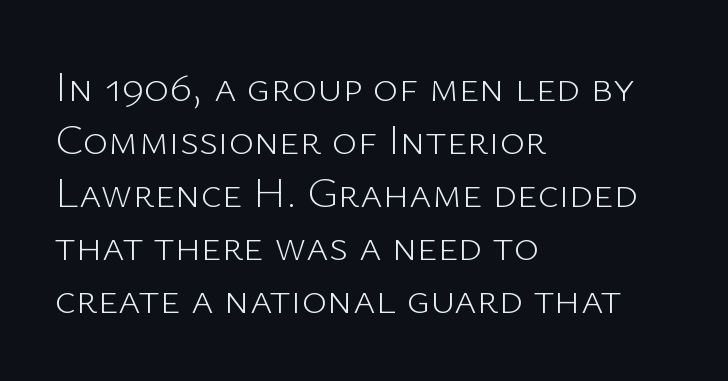
Spacing between characters is what you'd get straight out of the box. The face used here is proportionally spaced, like ordinary book or web type. This is roman type, the default non-slanted kind. A light-to-regular cut is what we see here. This is sans-serif lettering, the kind often seen on screens and signage. Leftover space on each line is placed entirely after the last word.
